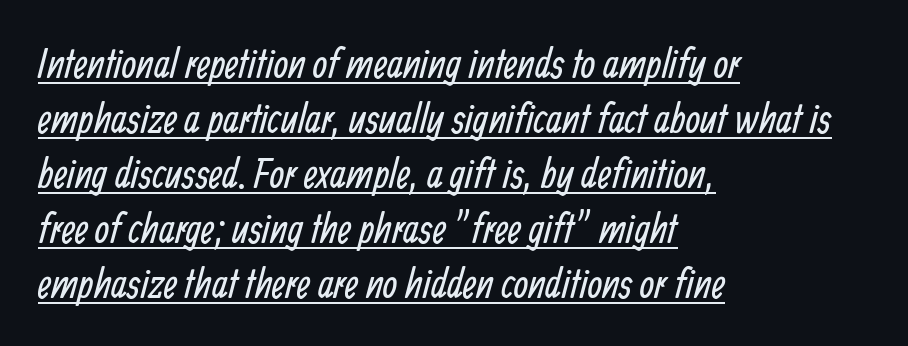
Q: Is the text bold? A: No.
Q: Is the typeface a serif or a sans-serif typeface? A: Sans-serif.
Q: Is the text underlined? A: Yes.
Q: How is the paragraph aligned? A: Left-aligned.
Q: Is the spacing between letters normal or unusually wide? A: Normal.
Q: Is the spacing between lines tight, normal or loose? A: Normal.
Q: Width (condensed, normal, or wide)? A: Condensed.
Q: Stroke contrast? A: Low.
Q: x-height? A: Medium.
Q: Monospaced? A: No.
